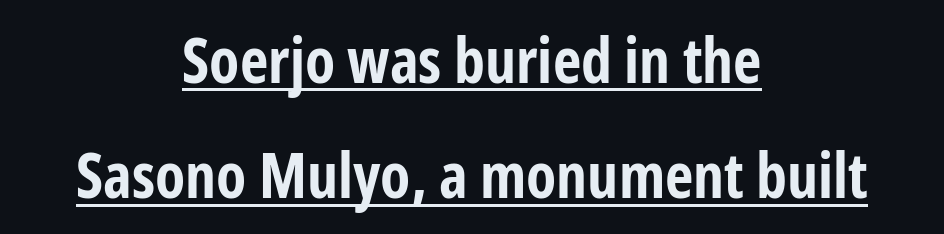
The image shows 62 px bold, condensed sans-serif type, upright; set centered, line spacing 1.86x, normal letter spacing, underlined; low stroke contrast and a medium x-height.
